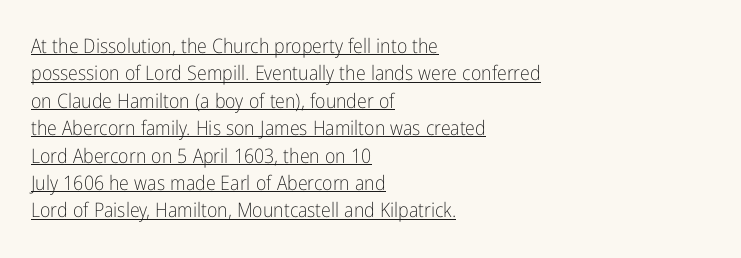
{"italic": "no", "bold": "no", "underline": "yes", "align": "left", "line_spacing": "normal", "line_spacing_ratio": 1.37, "letter_spacing": "normal", "letter_spacing_em": 0.0, "glyph_px": 20}
